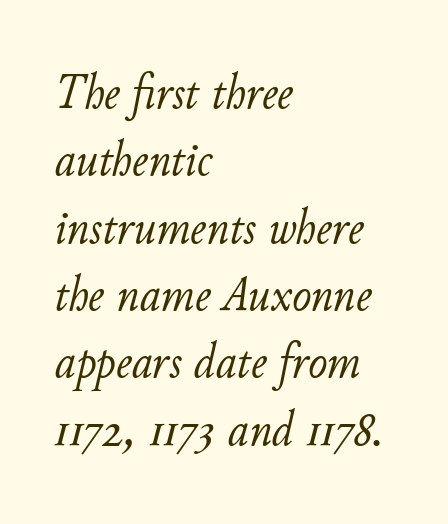
Q: Is the text bold? A: No.
Q: Is the text italic (slanted)? A: Yes, it leans right by about 11 degrees.
Q: Is the text underlined? A: No.
Q: How is the paragraph aligned? A: Left-aligned.
Q: Is the spacing between letters normal or unusually wide? A: Normal.
Q: Is the spacing between lines tight, normal or loose? A: Normal.
Q: Width (condensed, normal, or wide)? A: Normal.
Q: Stroke contrast? A: Low.
Q: x-height? A: Small.
Q: Monospaced? A: No.
